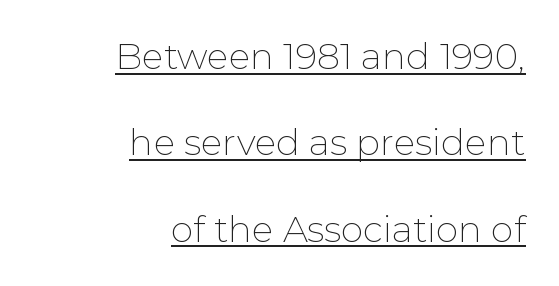
{"serif": "no", "italic": "no", "bold": "no", "weight": "thin", "width": "normal", "stroke_contrast": "low", "x_height": "medium", "monospaced": "no", "underline": "yes", "align": "right", "line_spacing": "loose", "line_spacing_ratio": 2.4, "letter_spacing": "normal", "letter_spacing_em": 0.0, "glyph_px": 36}
